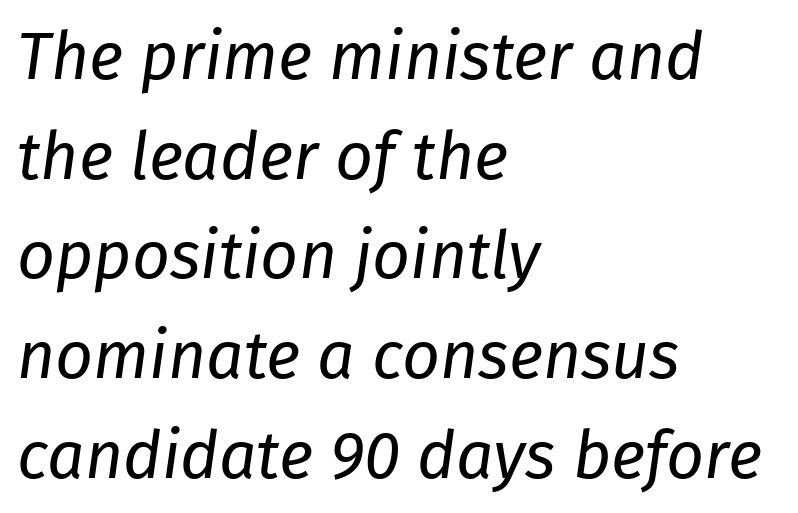
Q: Is the text bold? A: No.
Q: Is the text italic (slanted)? A: Yes, it leans right by about 8 degrees.
Q: Is the text underlined? A: No.
Q: How is the paragraph aligned? A: Left-aligned.
Q: Is the spacing between letters normal or unusually wide? A: Normal.
Q: Is the spacing between lines tight, normal or loose? A: Normal.
Q: Width (condensed, normal, or wide)? A: Normal.
Q: Stroke contrast? A: Low.
Q: x-height? A: Medium.
Q: Monospaced? A: No.
